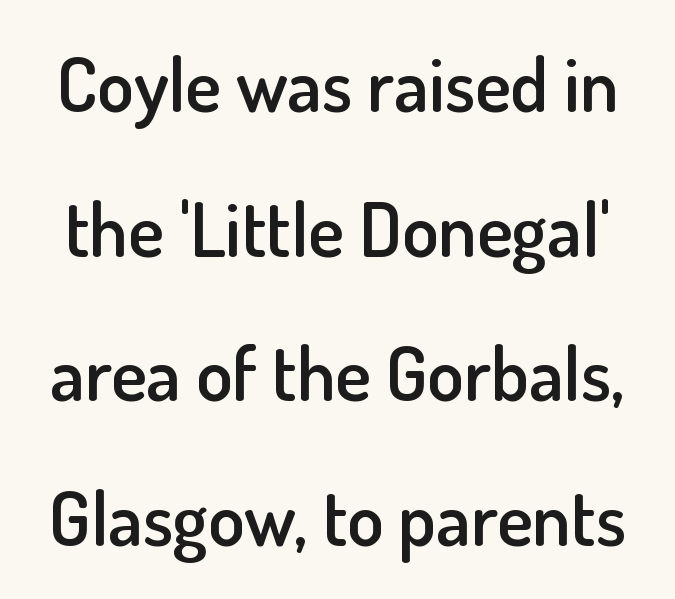
Q: Is the text bold? A: Semi-bold.
Q: Is the text italic (slanted)? A: No, it is upright.
Q: Is the typeface a serif or a sans-serif typeface? A: Sans-serif.
Q: Is the text underlined? A: No.
Q: Is the spacing between letters normal or unusually wide? A: Normal.
Q: Is the spacing between lines tight, normal or loose? A: Loose.
Q: Width (condensed, normal, or wide)? A: Normal.
Q: Stroke contrast? A: Low.
Q: x-height? A: Small.
Q: Monospaced? A: No.
